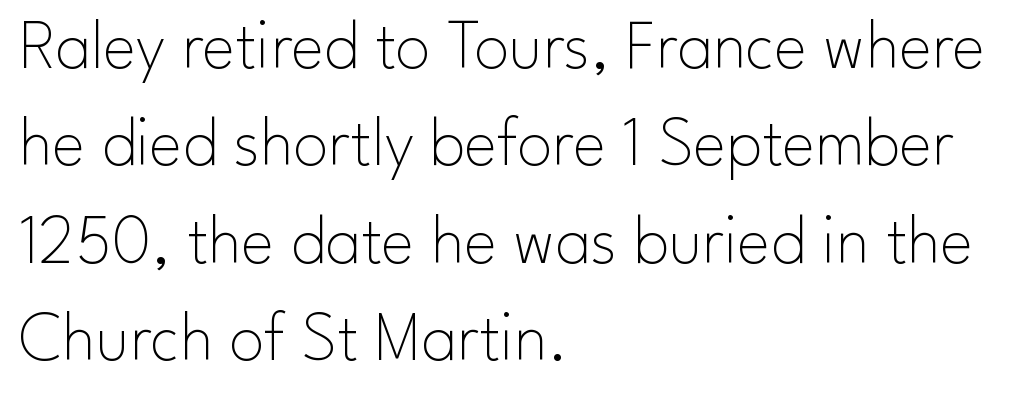
Q: Is the text bold? A: No.
Q: Is the text italic (slanted)? A: No, it is upright.
Q: Is the typeface a serif or a sans-serif typeface? A: Sans-serif.
Q: Is the text underlined? A: No.
Q: How is the paragraph aligned? A: Left-aligned.
Q: Is the spacing between letters normal or unusually wide? A: Normal.
Q: Is the spacing between lines tight, normal or loose? A: Normal.
Q: Width (condensed, normal, or wide)? A: Normal.
Q: Stroke contrast? A: Low.
Q: x-height? A: Small.
Q: Monospaced? A: No.
